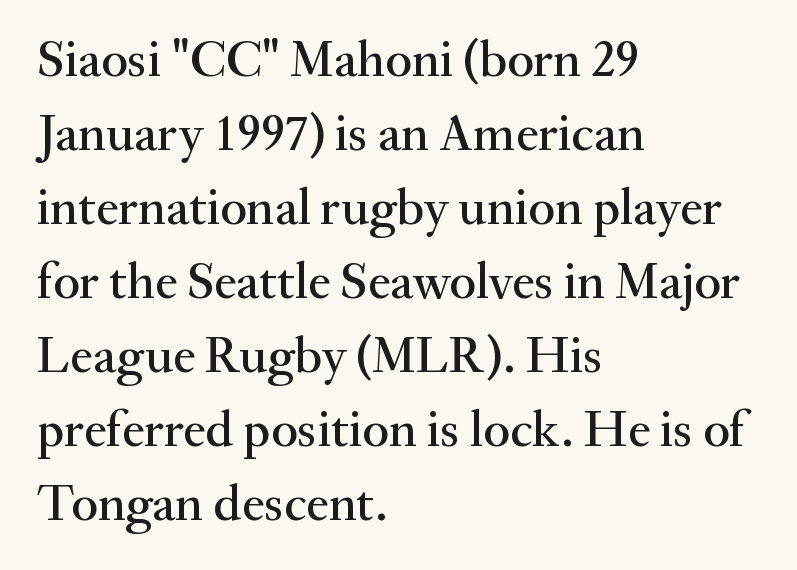
{"serif": "yes", "italic": "no", "width": "normal", "stroke_contrast": "medium", "x_height": "small", "monospaced": "no", "underline": "no", "align": "left", "line_spacing": "normal", "line_spacing_ratio": 1.45, "letter_spacing": "normal", "letter_spacing_em": 0.0, "glyph_px": 51}
